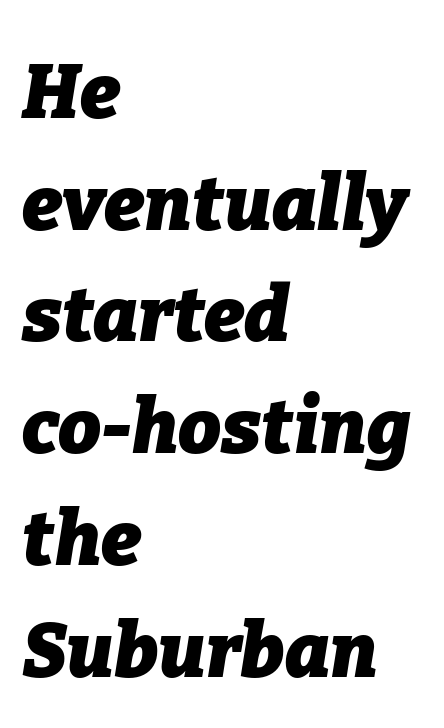
Rows of type keep a routine distance in the vertical direction. Layout note: lines flush left. The face used here has a pronounced slope to its letters. Set as a true bold cut, around the 700 mark. Rule under the text: the space is simply empty.
